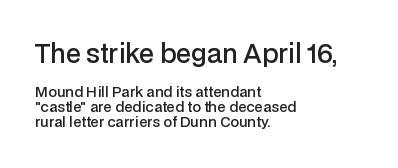
{"italic": "no", "bold": "semi", "underline": "no", "align": "left", "line_spacing": "tight", "line_spacing_ratio": 1.06, "letter_spacing": "normal", "letter_spacing_em": 0.0, "larger_block": "first", "size_ratio": 1.79, "glyph_px": 25}
